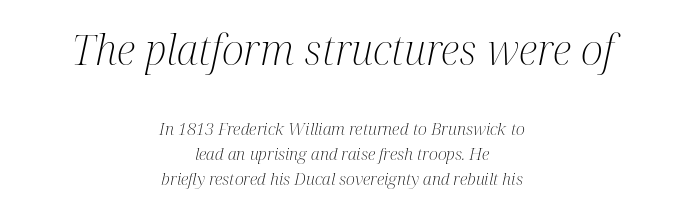
Q: Is the text bold? A: No.
Q: Is the text italic (slanted)? A: Yes, it leans right by about 12 degrees.
Q: Is the typeface a serif or a sans-serif typeface? A: Serif.
Q: Is the text underlined? A: No.
Q: How is the paragraph aligned? A: Centered.
Q: Is the spacing between letters normal or unusually wide? A: Normal.
Q: Is the spacing between lines tight, normal or loose? A: Normal.
Q: Which block of text is set in a larger size, the first (top) or the second (bottom)? A: The first (top) one.
Q: Width (condensed, normal, or wide)? A: Condensed.
Q: Stroke contrast? A: Medium.
Q: x-height? A: Medium.
Q: Monospaced? A: No.
